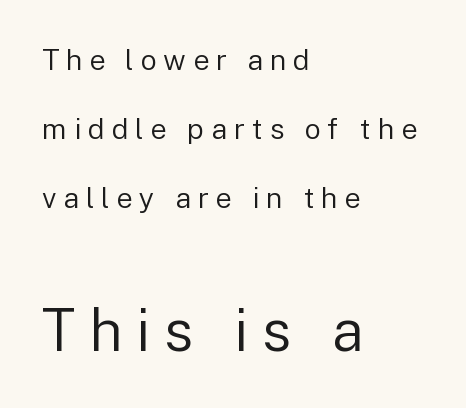
Q: Is the text bold? A: No.
Q: Is the text italic (slanted)? A: No, it is upright.
Q: Is the typeface a serif or a sans-serif typeface? A: Sans-serif.
Q: Is the text underlined? A: No.
Q: How is the paragraph aligned? A: Left-aligned.
Q: Is the spacing between letters normal or unusually wide? A: Unusually wide.
Q: Is the spacing between lines tight, normal or loose? A: Loose.
Q: Which block of text is set in a larger size, the first (top) or the second (bottom)? A: The second (bottom) one.
Q: Width (condensed, normal, or wide)? A: Normal.
Q: Stroke contrast? A: Low.
Q: x-height? A: Medium.
Q: Monospaced? A: No.
